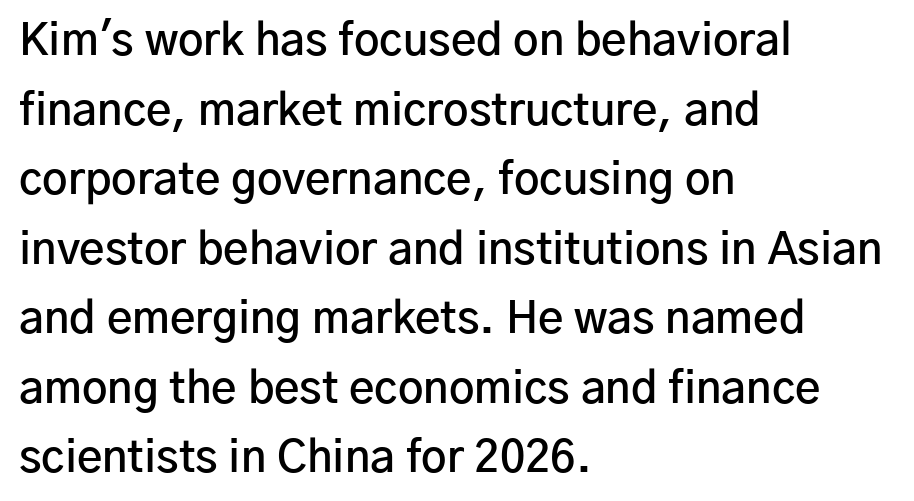
The block of text has a typical density, with ordinary space between rows. Spacing verdict: proportional, widths tailored to each character. Words float on clear page, feet unadorned. The face used here is rendered with its standard letterfit.
